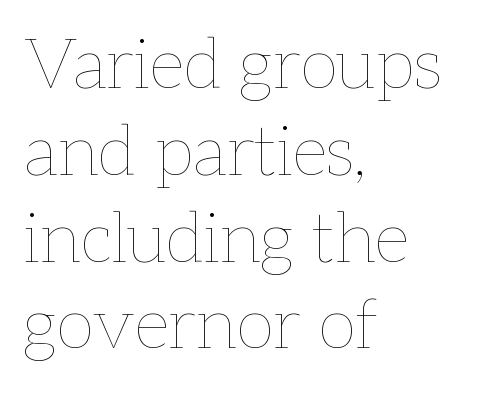
Q: Is the text bold? A: No.
Q: Is the text italic (slanted)? A: No, it is upright.
Q: Is the text underlined? A: No.
Q: How is the paragraph aligned? A: Left-aligned.
Q: Is the spacing between letters normal or unusually wide? A: Normal.
Q: Width (condensed, normal, or wide)? A: Normal.
Q: Stroke contrast? A: Low.
Q: x-height? A: Medium.
Q: Monospaced? A: No.
